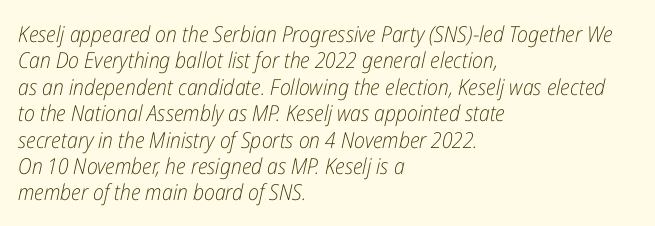
The image shows 22 px text type, italic (leaning right); set left-aligned, line spacing 1.2x, normal letter spacing, not underlined.
